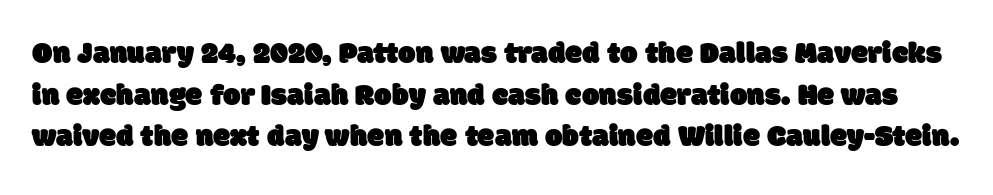
{"serif": "no", "width": "normal", "stroke_contrast": "low", "x_height": "large", "monospaced": "no", "underline": "no", "line_spacing": "normal", "line_spacing_ratio": 1.34, "letter_spacing": "normal", "letter_spacing_em": 0.0, "glyph_px": 31}
